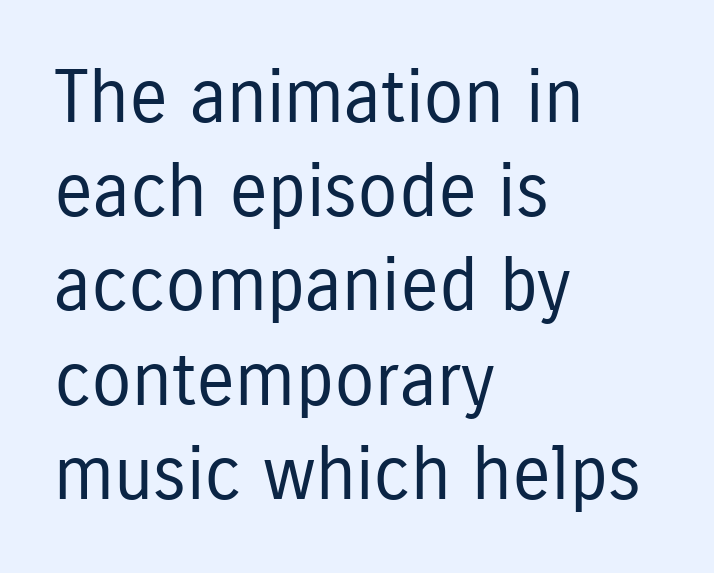
These glyphs show unthickened strokes, regular width or finer. This is roman type, the default non-slanted kind. Reading down the column, the eye jumps a familiar distance to each next line. This sample uses a sans-serif face.
